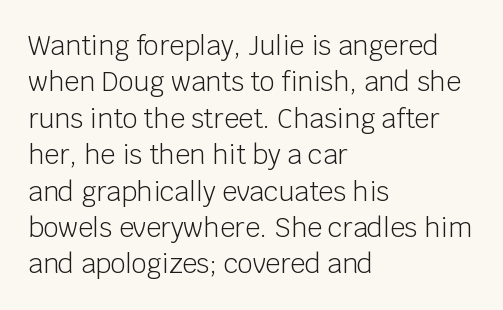
Short and long lines alike share a common starting point at left. The typeface has the unassuming heft of standard copy or less. Is the letter spacing exaggerated? No — it looks like the ordinary default. Has an underline been added? It has not. Posture: vertical.
